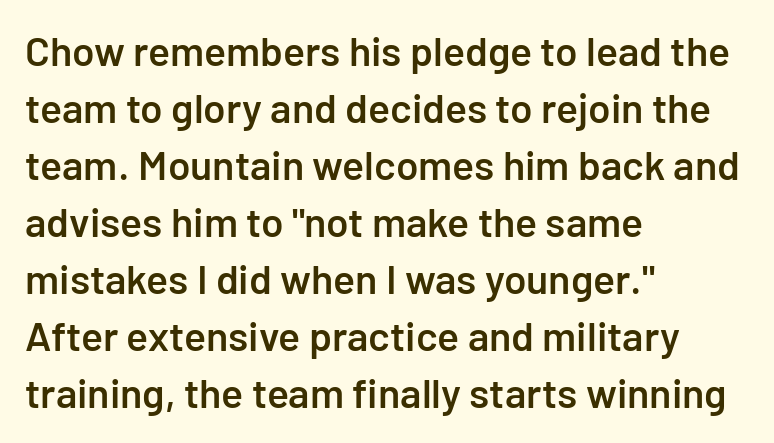
{"serif": "no", "italic": "no", "bold": "semi", "weight": "semibold", "width": "normal", "stroke_contrast": "low", "x_height": "medium", "monospaced": "no", "underline": "no", "align": "left", "line_spacing": "normal", "line_spacing_ratio": 1.39, "letter_spacing": "normal", "letter_spacing_em": 0.0, "glyph_px": 41}
